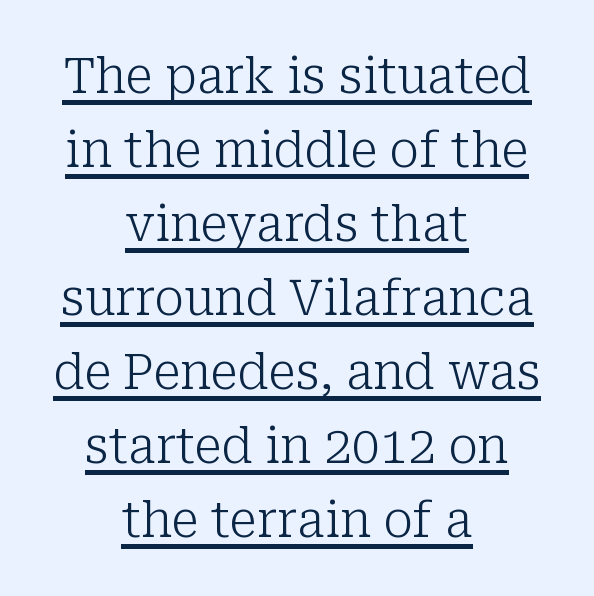
Quick note: not italic, upright. There is no visible air inserted between adjacent glyphs. Is this a heavy cut? Hardly; it is regular or lighter. Whoever set this chose a conventional vertical rhythm.
